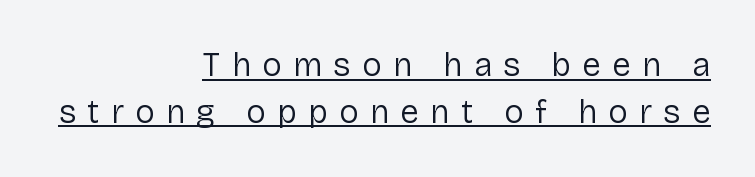
The image shows 33 px regular-weight sans-serif type, upright; set right-aligned, normal line spacing (1.41x), unusually wide letter spacing (+0.34 em), underlined; low stroke contrast and a medium x-height.
